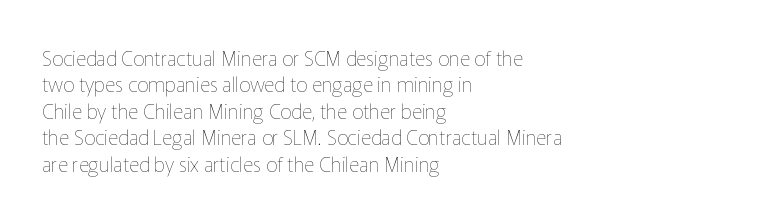
Characters remain perfectly vertical along every line. Rows of type keep a routine distance in the vertical direction. The face looks like a standard text weight, possibly lighter. Letter spacing: default. Each row of text sits above clean, open space.
